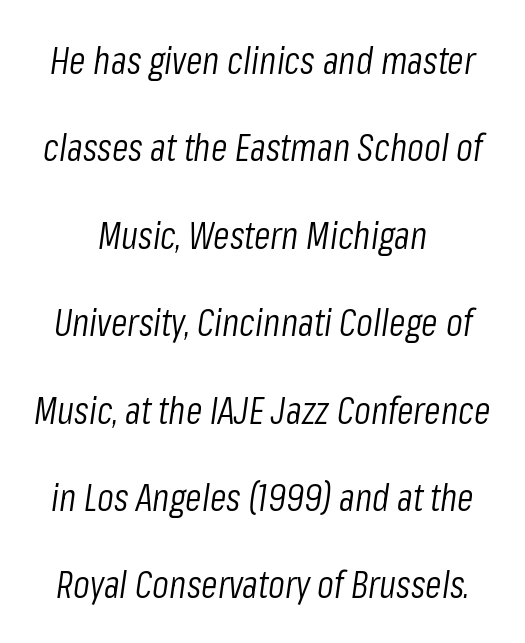
No heavy texture on the line: the type isn't bold. The designer dialed line spacing up above the default. The face used here is proportionally spaced, like ordinary book or web type. Letter spacing: default. The whole block is typeset with a tilt.
